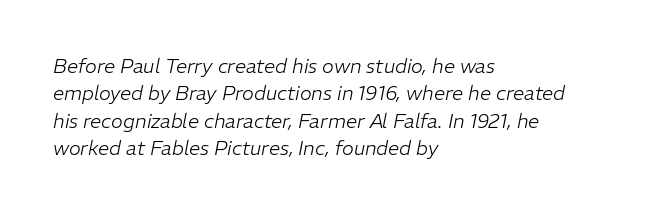
The image shows 20 px text type, italic (leaning right); set left-aligned, normal line spacing (1.37x), normal letter spacing, not underlined.
